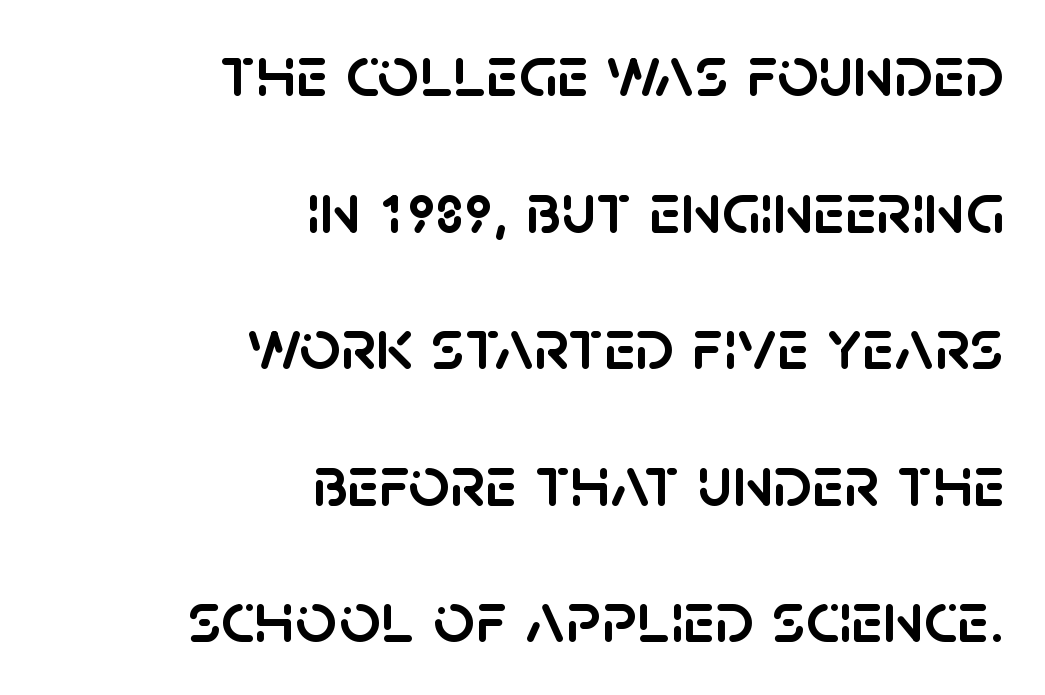
{"serif": "no", "italic": "no", "width": "normal", "stroke_contrast": "low", "x_height": "large", "monospaced": "no", "underline": "no", "align": "right", "line_spacing_ratio": 1.87, "letter_spacing": "normal", "letter_spacing_em": 0.0, "glyph_px": 73}
